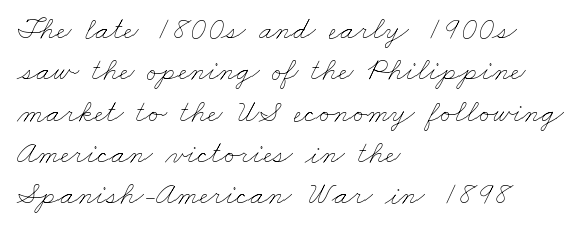
Q: Is the text bold? A: No.
Q: Is the text underlined? A: No.
Q: How is the paragraph aligned? A: Left-aligned.
Q: Is the spacing between letters normal or unusually wide? A: Normal.
Q: Is the spacing between lines tight, normal or loose? A: Normal.
Q: Width (condensed, normal, or wide)? A: Wide.
Q: Stroke contrast? A: Low.
Q: x-height? A: Small.
Q: Monospaced? A: No.
